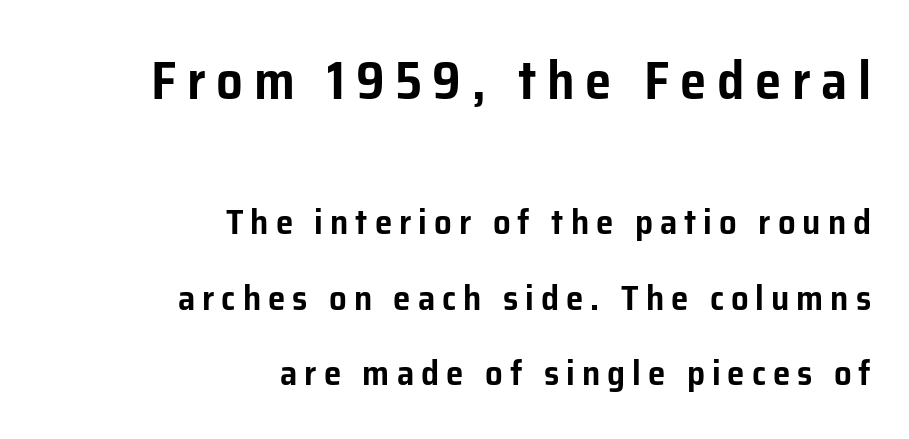
Q: Is the text italic (slanted)? A: No, it is upright.
Q: Is the typeface a serif or a sans-serif typeface? A: Sans-serif.
Q: Is the text underlined? A: No.
Q: How is the paragraph aligned? A: Right-aligned.
Q: Is the spacing between letters normal or unusually wide? A: Unusually wide.
Q: Is the spacing between lines tight, normal or loose? A: Loose.
Q: Which block of text is set in a larger size, the first (top) or the second (bottom)? A: The first (top) one.
Q: Width (condensed, normal, or wide)? A: Normal.
Q: Stroke contrast? A: Low.
Q: x-height? A: Medium.
Q: Monospaced? A: No.
